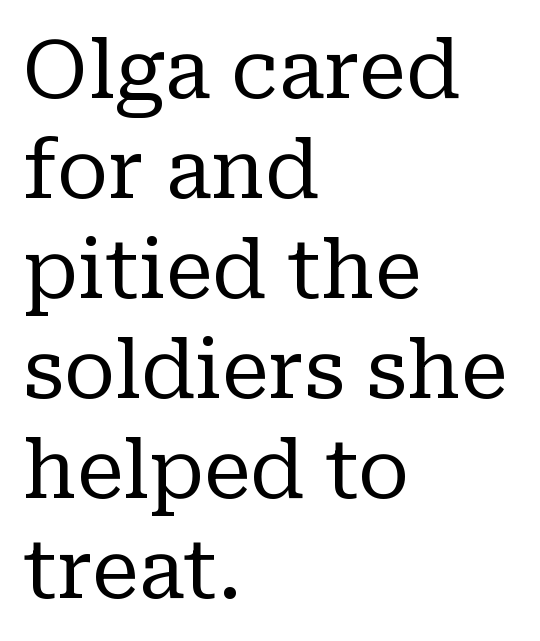
The image shows 80 px regular-weight serif type, upright; set left-aligned, normal line spacing (1.25x), normal letter spacing, not underlined; low stroke contrast and a medium x-height.
